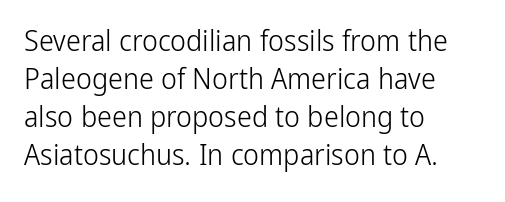
Check under the words: just untouched page. Weight: not bold — regular or lighter. The rendering uses natural spacing where letterforms have individual widths. No italicization has been applied; the sample stays upright. Vertically, the passage feels balanced, rows spaced as you'd expect. A classic flush-left, rag-right setting is used for this passage.
